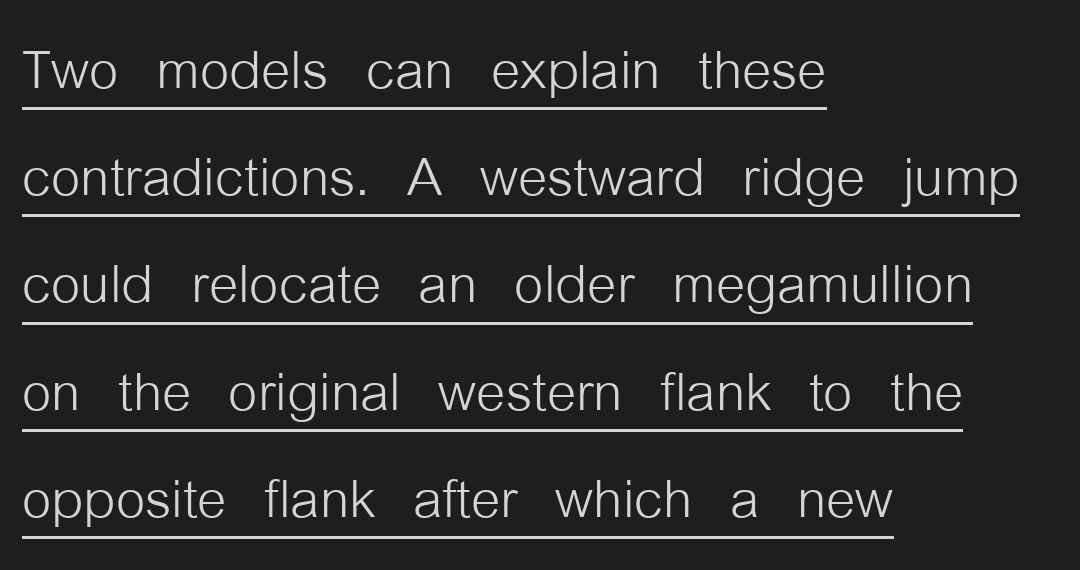
The image shows 75 px light, condensed sans-serif type, upright; set left-aligned, normal line spacing (1.43x), normal letter spacing, underlined; low stroke contrast and a medium x-height.
